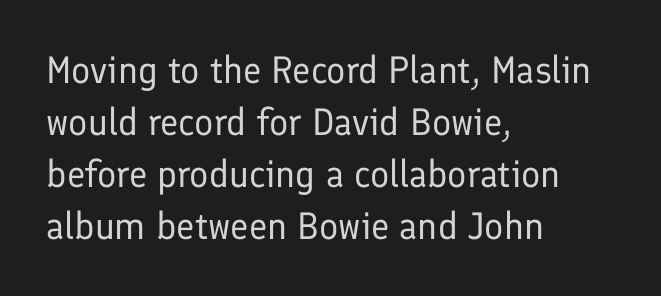
Q: Is the text bold? A: No.
Q: Is the text italic (slanted)? A: No, it is upright.
Q: Is the typeface a serif or a sans-serif typeface? A: Sans-serif.
Q: Is the text underlined? A: No.
Q: How is the paragraph aligned? A: Left-aligned.
Q: Is the spacing between letters normal or unusually wide? A: Normal.
Q: Is the spacing between lines tight, normal or loose? A: Normal.
Q: Width (condensed, normal, or wide)? A: Normal.
Q: Stroke contrast? A: Low.
Q: x-height? A: Medium.
Q: Monospaced? A: No.
